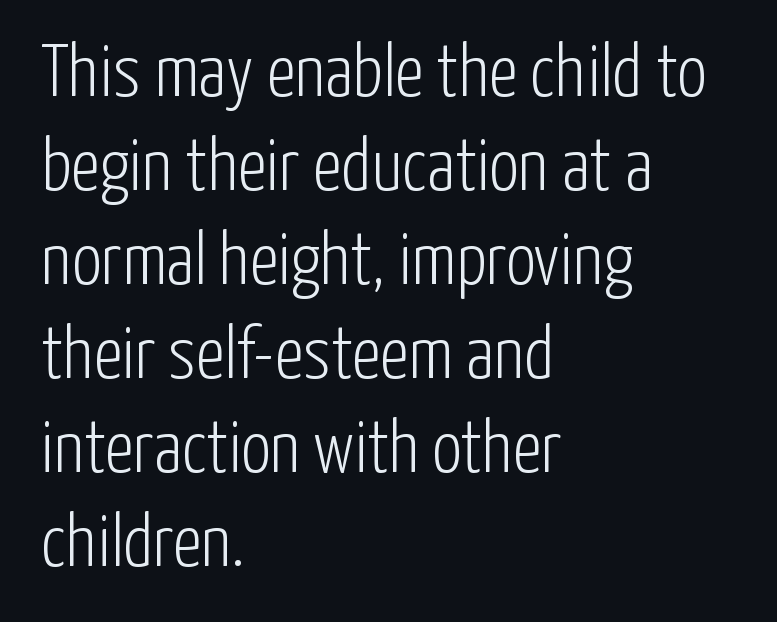
{"serif": "no", "italic": "no", "bold": "no", "weight": "light", "width": "condensed", "stroke_contrast": "low", "x_height": "medium", "monospaced": "no", "underline": "no", "align": "left", "line_spacing": "normal", "line_spacing_ratio": 1.27, "letter_spacing": "normal", "letter_spacing_em": 0.0, "glyph_px": 74}
